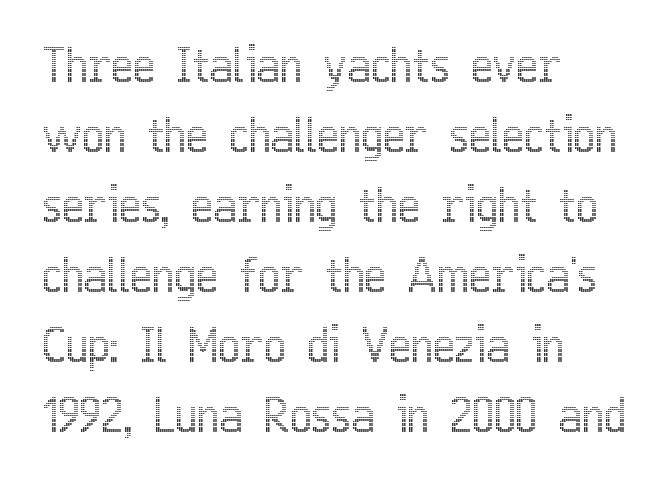
Q: Is the text italic (slanted)? A: No, it is upright.
Q: Is the text underlined? A: No.
Q: How is the paragraph aligned? A: Left-aligned.
Q: Is the spacing between letters normal or unusually wide? A: Normal.
Q: Is the spacing between lines tight, normal or loose? A: Normal.
Q: Width (condensed, normal, or wide)? A: Condensed.
Q: x-height? A: Medium.
Q: Monospaced? A: No.
